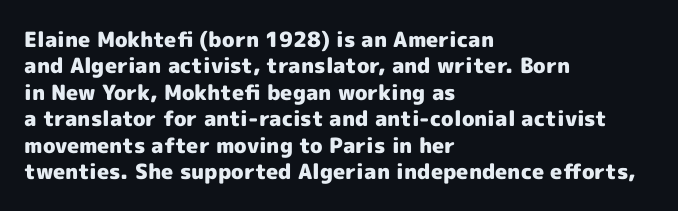
What weight is shown? A full bold with thick strokes. The lettering holds an erect, upright posture throughout. Plain, unruled lines of type. The rendering keeps characters at their native spacing. Leading: standard.
